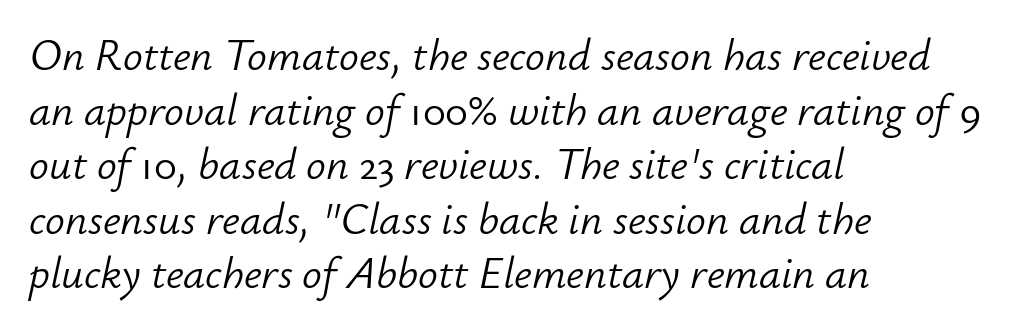
Q: Is the text bold? A: No.
Q: Is the text italic (slanted)? A: Yes, it leans right by about 12 degrees.
Q: Is the text underlined? A: No.
Q: How is the paragraph aligned? A: Left-aligned.
Q: Is the spacing between letters normal or unusually wide? A: Normal.
Q: Width (condensed, normal, or wide)? A: Normal.
Q: Stroke contrast? A: Low.
Q: x-height? A: Small.
Q: Monospaced? A: No.
